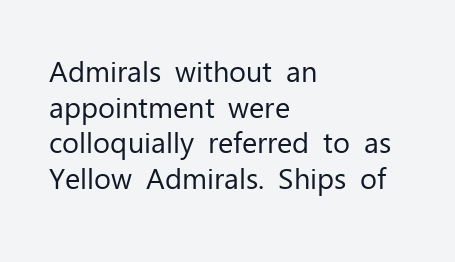
Q: Is the text bold? A: No.
Q: Is the text italic (slanted)? A: No, it is upright.
Q: Is the typeface a serif or a sans-serif typeface? A: Sans-serif.
Q: Is the text underlined? A: No.
Q: How is the paragraph aligned? A: Left-aligned.
Q: Is the spacing between letters normal or unusually wide? A: Normal.
Q: Width (condensed, normal, or wide)? A: Normal.
Q: Stroke contrast? A: Low.
Q: x-height? A: Medium.
Q: Monospaced? A: No.
